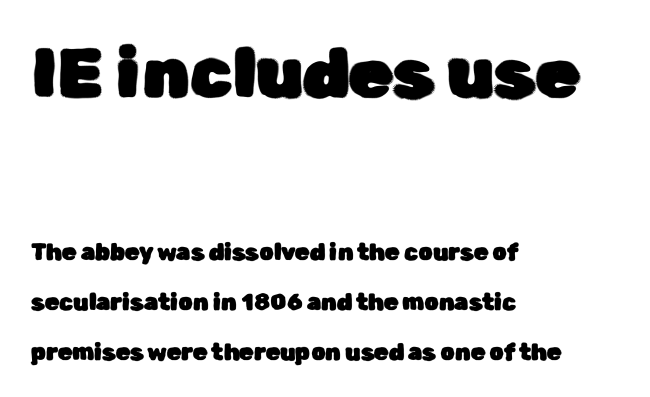
Here the designer chose a conventional face with non-uniform glyph widths. Leading is clearly above the norm, producing a sparse column. Clear beneath every line of the passage. The typography opts for an upright posture over an oblique one. The typesetter chose a ragged-right arrangement here.
